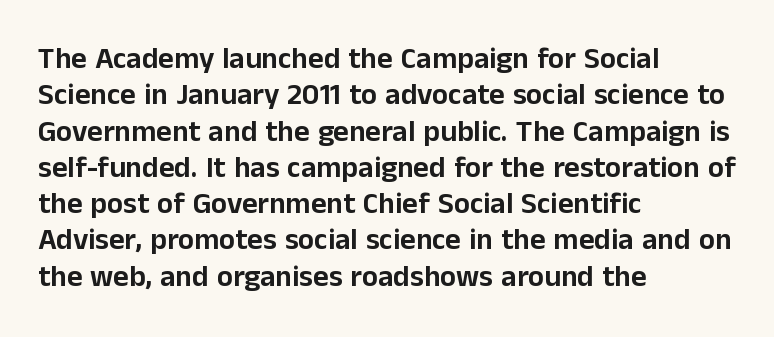
{"serif": "no", "italic": "no", "width": "normal", "stroke_contrast": "low", "x_height": "medium", "monospaced": "no", "underline": "no", "align": "left", "line_spacing_ratio": 1.21, "letter_spacing": "normal", "letter_spacing_em": 0.0, "glyph_px": 30}
